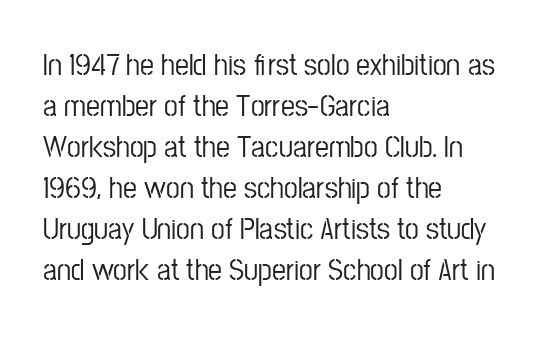
The letters advance in unequal steps, a hallmark of proportional type. Is there any slant? The stems are plumb. Typographically, this falls in the sans-serif category. The paragraph shown leans on its left margin.
